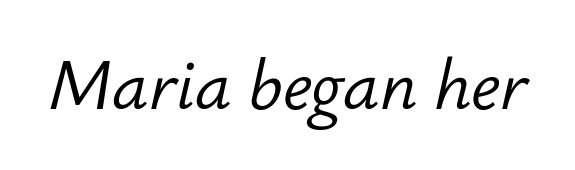
Quick note: italic. The strip under each line holds only bare page. The letters advance in unequal steps, a hallmark of proportional type. The strokes carry an ordinary text weight at most. Inter-character spacing is left at the font's built-in metrics.
